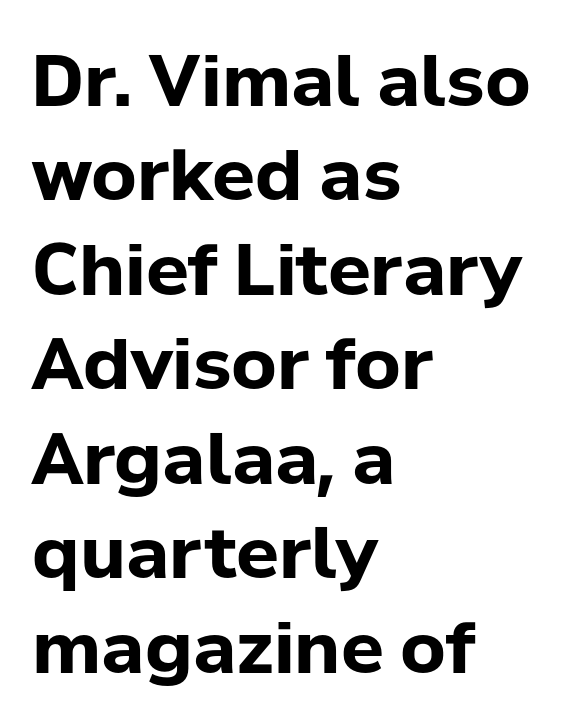
The image shows 71 px bold sans-serif type, upright; set left-aligned, normal line spacing (1.33x), normal letter spacing, not underlined; low stroke contrast and a medium x-height.
